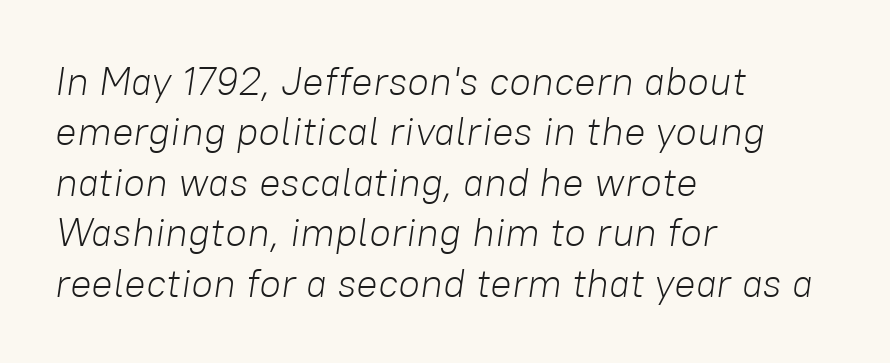
The image shows 40 px light type, italic (leaning right); set left-aligned, normal line spacing (1.26x), normal letter spacing, not underlined; low stroke contrast and a medium x-height.
